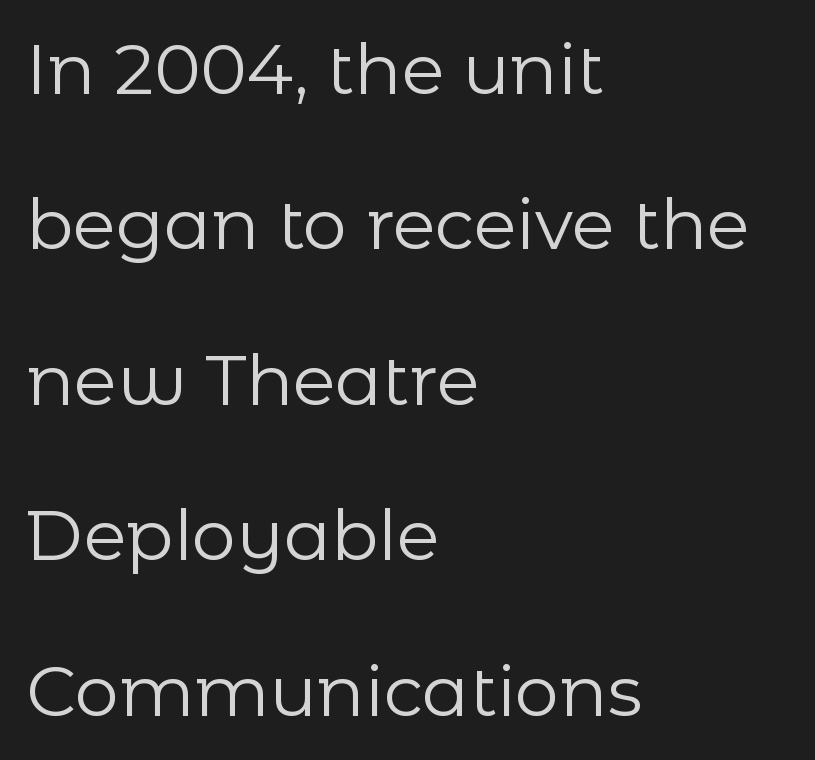
{"serif": "no", "italic": "no", "bold": "no", "weight": "regular", "width": "normal", "stroke_contrast": "low", "x_height": "medium", "monospaced": "no", "underline": "no", "align": "left", "line_spacing": "loose", "line_spacing_ratio": 2.22, "letter_spacing": "normal", "letter_spacing_em": 0.0, "glyph_px": 70}
